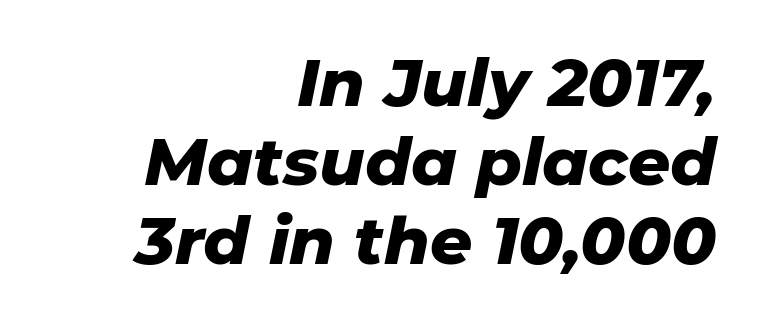
The typography opts for an oblique posture over an upright one. Caption: multi-line text, flush right, ragged left. You could call the tracking neutral — neither tight nor loose. This sample has the flowing, uneven cadence of proportional lettering.
